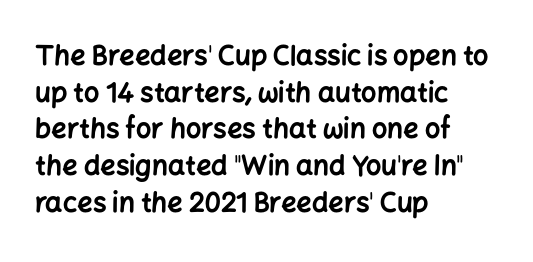
{"italic": "no", "bold": "yes", "underline": "no", "align": "left", "line_spacing": "normal", "line_spacing_ratio": 1.36, "letter_spacing": "normal", "letter_spacing_em": 0.0, "glyph_px": 27}
